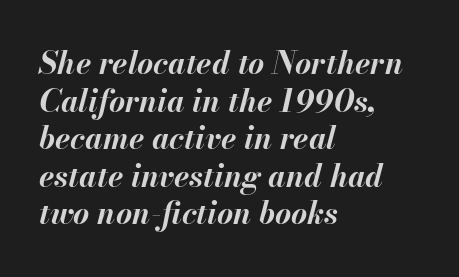
The image shows 31 px bold type, italic (leaning right); set left-aligned, line spacing 1.21x, normal letter spacing, not underlined; medium stroke contrast and a small x-height.
